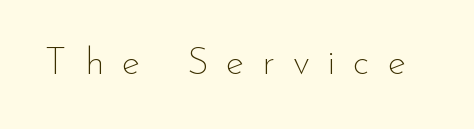
Q: Is the text bold? A: No.
Q: Is the text italic (slanted)? A: No, it is upright.
Q: Is the typeface a serif or a sans-serif typeface? A: Sans-serif.
Q: Is the text underlined? A: No.
Q: Is the spacing between letters normal or unusually wide? A: Unusually wide.
Q: Width (condensed, normal, or wide)? A: Normal.
Q: Stroke contrast? A: Low.
Q: x-height? A: Small.
Q: Monospaced? A: No.
